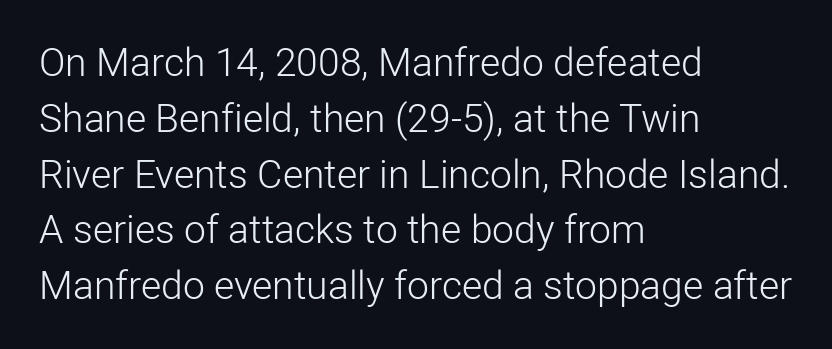
Grotesque or geometric, the face here clearly has no serifs. Vertical stems look standard width or narrower in stroke. How are the letters spaced? Ordinarily, with no added tracking. The rendering anchors every line to the left-hand side. The zone under the glyphs is completely vacant. Evenly set lines give the paragraph a standard silhouette.
